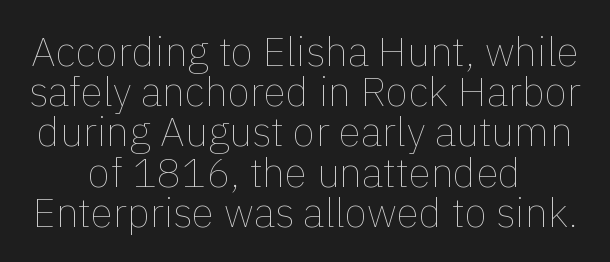
{"italic": "no", "bold": "no", "weight": "thin", "width": "normal", "x_height": "medium", "monospaced": "no", "underline": "no", "line_spacing": "tight", "line_spacing_ratio": 0.98, "letter_spacing": "normal", "letter_spacing_em": 0.0, "glyph_px": 41}
